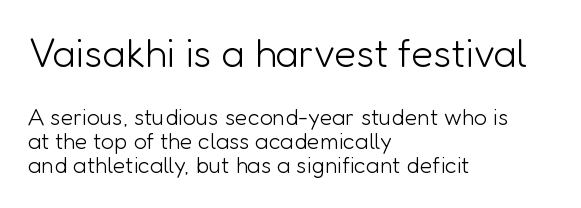
Q: Is the text bold? A: No.
Q: Is the text italic (slanted)? A: No, it is upright.
Q: Is the typeface a serif or a sans-serif typeface? A: Sans-serif.
Q: Is the text underlined? A: No.
Q: How is the paragraph aligned? A: Left-aligned.
Q: Is the spacing between letters normal or unusually wide? A: Normal.
Q: Is the spacing between lines tight, normal or loose? A: Tight.
Q: Which block of text is set in a larger size, the first (top) or the second (bottom)? A: The first (top) one.
Q: Width (condensed, normal, or wide)? A: Normal.
Q: Stroke contrast? A: Low.
Q: x-height? A: Medium.
Q: Monospaced? A: No.
